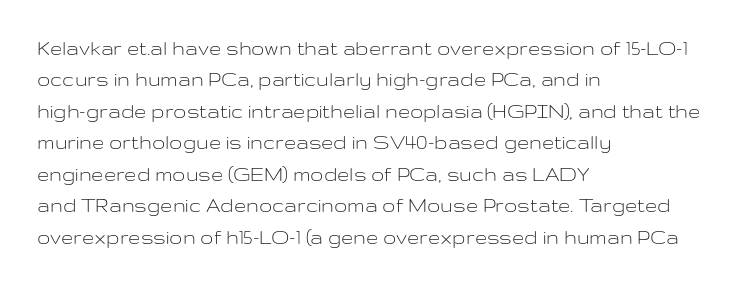
Q: Is the text bold? A: No.
Q: Is the text italic (slanted)? A: No, it is upright.
Q: Is the text underlined? A: No.
Q: How is the paragraph aligned? A: Left-aligned.
Q: Is the spacing between letters normal or unusually wide? A: Normal.
Q: Is the spacing between lines tight, normal or loose? A: Normal.
